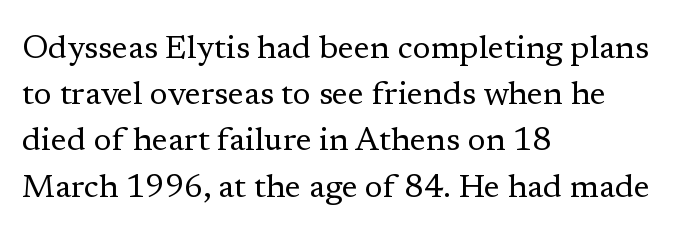
Q: Is the text bold? A: No.
Q: Is the text italic (slanted)? A: No, it is upright.
Q: Is the typeface a serif or a sans-serif typeface? A: Serif.
Q: Is the text underlined? A: No.
Q: How is the paragraph aligned? A: Left-aligned.
Q: Is the spacing between letters normal or unusually wide? A: Normal.
Q: Is the spacing between lines tight, normal or loose? A: Normal.
Q: Width (condensed, normal, or wide)? A: Normal.
Q: Stroke contrast? A: Low.
Q: x-height? A: Medium.
Q: Monospaced? A: No.
